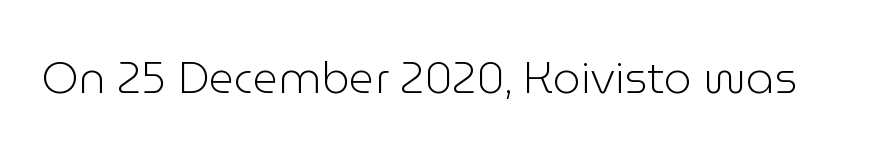
The passage shown is typed in a proportional face where columns would drift. In terms of letterform style, serifs are entirely absent. Decoration check: the copy has no underline. This is not heavy type; no bold has been used.
